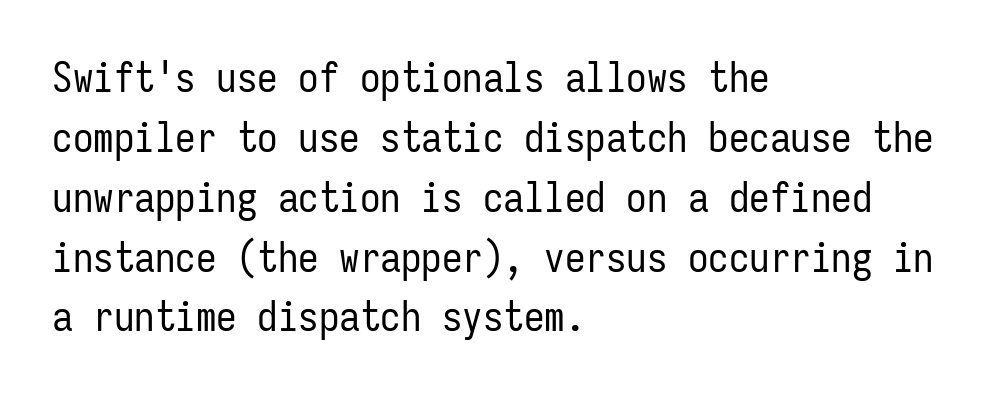
{"serif": "no", "italic": "no", "bold": "no", "weight": "regular", "width": "condensed", "stroke_contrast": "low", "x_height": "medium", "monospaced": "yes", "underline": "no", "align": "left", "line_spacing": "normal", "line_spacing_ratio": 1.46, "letter_spacing": "normal", "letter_spacing_em": 0.0, "glyph_px": 41}
